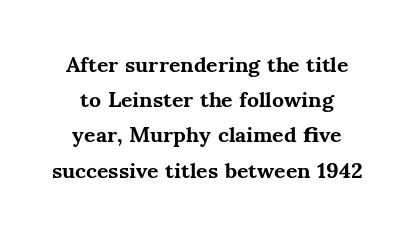
The image shows 22 px bold type, upright; set centered, normal line spacing (1.6x), normal letter spacing, not underlined.
